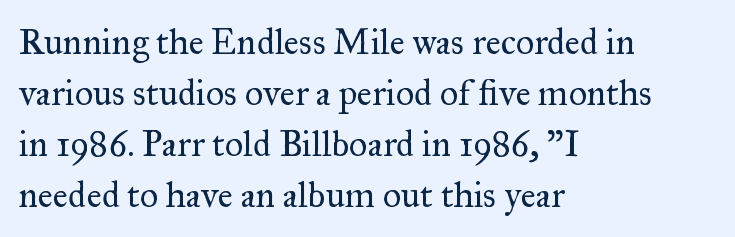
{"serif": "yes", "italic": "no", "bold": "no", "weight": "regular", "width": "normal", "stroke_contrast": "medium", "x_height": "small", "monospaced": "no", "underline": "no", "align": "left", "line_spacing": "normal", "line_spacing_ratio": 1.42, "letter_spacing": "normal", "letter_spacing_em": 0.0, "glyph_px": 36}
